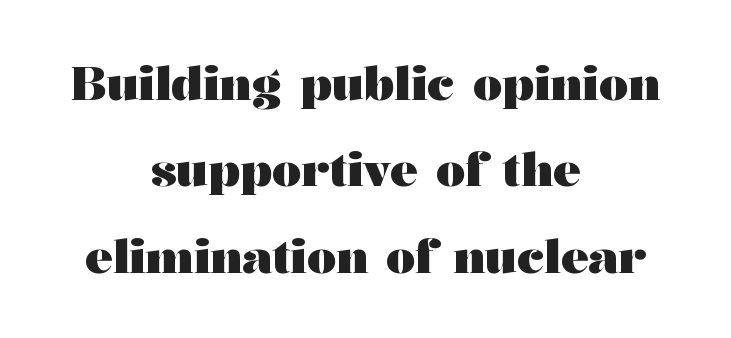
{"serif": "yes", "italic": "no", "bold": "yes", "weight": "heavy", "width": "wide", "stroke_contrast": "medium", "x_height": "medium", "monospaced": "no", "underline": "no", "align": "center", "line_spacing_ratio": 1.88, "letter_spacing": "normal", "letter_spacing_em": 0.0, "glyph_px": 46}
